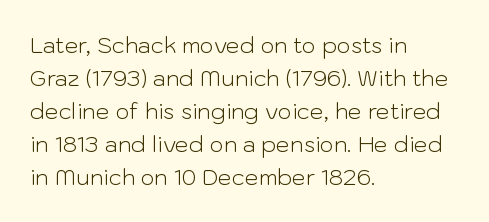
Q: Is the text bold? A: No.
Q: Is the text italic (slanted)? A: No, it is upright.
Q: Is the text underlined? A: No.
Q: How is the paragraph aligned? A: Left-aligned.
Q: Is the spacing between letters normal or unusually wide? A: Normal.
Q: Is the spacing between lines tight, normal or loose? A: Normal.
